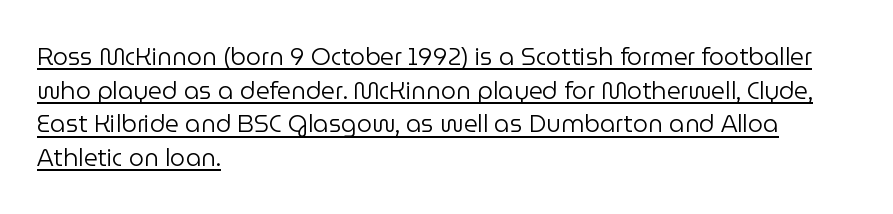
The image shows 24 px text type, upright; set left-aligned, normal line spacing (1.4x), normal letter spacing, underlined.
